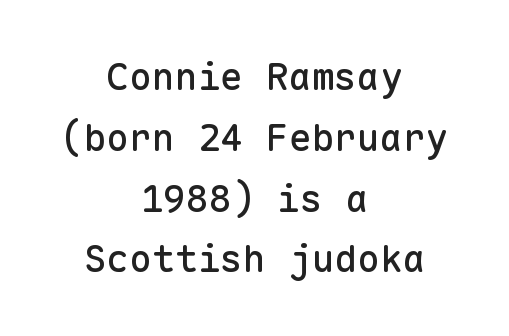
{"serif": "no", "italic": "no", "width": "normal", "stroke_contrast": "low", "x_height": "medium", "monospaced": "yes", "underline": "no", "align": "center", "line_spacing": "normal", "line_spacing_ratio": 1.6, "letter_spacing": "normal", "letter_spacing_em": 0.0, "glyph_px": 38}
